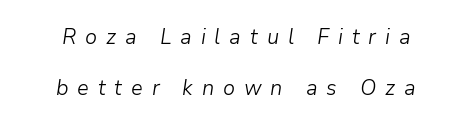
{"italic": "yes", "lean": "right", "slant_degrees": 9, "bold": "no", "underline": "no", "align": "center", "line_spacing": "loose", "line_spacing_ratio": 2.41, "letter_spacing": "wide", "letter_spacing_em": 0.42, "glyph_px": 21}
